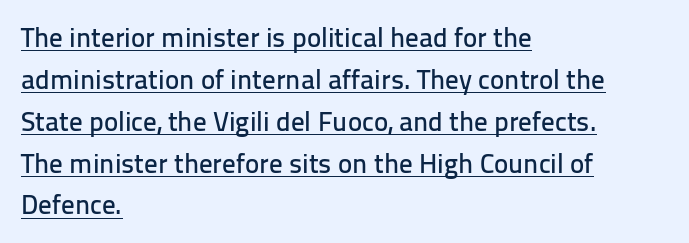
How would I describe the line gaps? Plain and ordinary. Caption: standard tracking, unaltered. The lettering stays uniformly vertical, giving the passage a roman look. The rendering anchors every line to the left-hand side. Somebody hit Ctrl+U on this one — the words are underlined.
